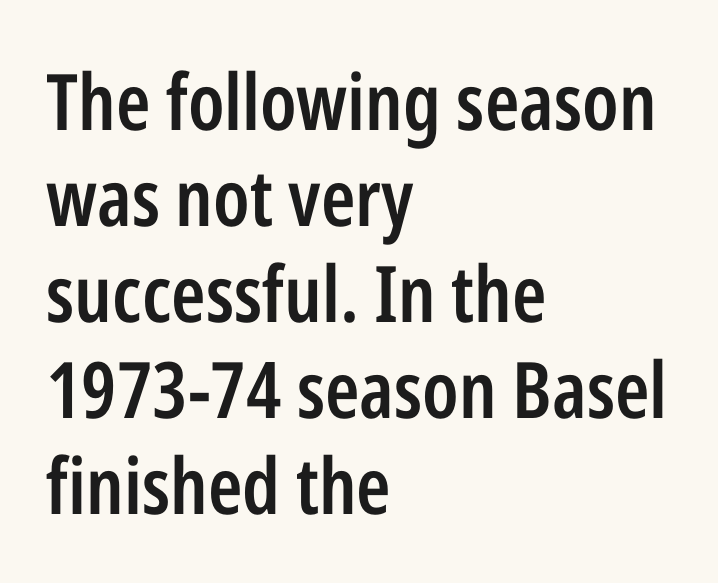
{"serif": "no", "italic": "no", "bold": "semi", "weight": "semibold", "width": "condensed", "stroke_contrast": "low", "x_height": "medium", "monospaced": "no", "underline": "no", "align": "left", "line_spacing_ratio": 1.23, "letter_spacing": "normal", "letter_spacing_em": 0.0, "glyph_px": 78}
